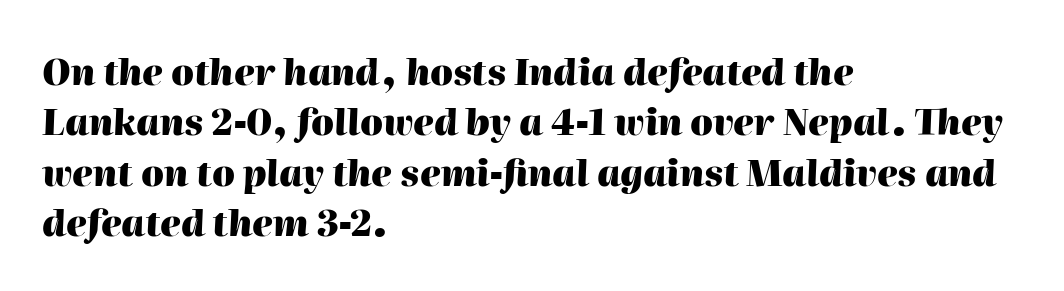
{"italic": "yes", "lean": "right", "slant_degrees": 2, "bold": "yes", "weight": "heavy", "width": "normal", "stroke_contrast": "high", "x_height": "medium", "monospaced": "no", "underline": "no", "align": "left", "line_spacing": "normal", "line_spacing_ratio": 1.4, "letter_spacing": "normal", "letter_spacing_em": 0.0, "glyph_px": 36}
